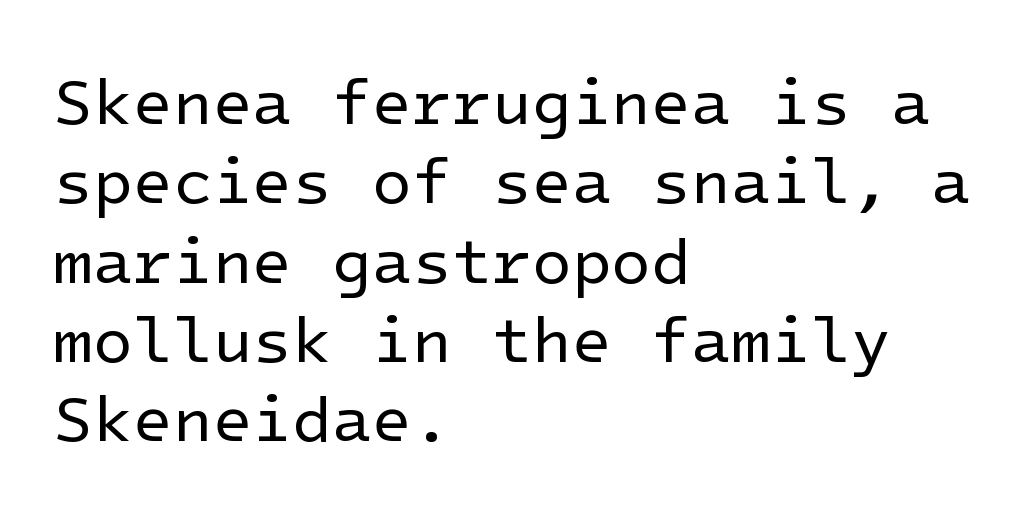
Q: Is the text bold? A: No.
Q: Is the text italic (slanted)? A: No, it is upright.
Q: Is the typeface a serif or a sans-serif typeface? A: Sans-serif.
Q: Is the text underlined? A: No.
Q: How is the paragraph aligned? A: Left-aligned.
Q: Is the spacing between letters normal or unusually wide? A: Normal.
Q: Width (condensed, normal, or wide)? A: Normal.
Q: Stroke contrast? A: Low.
Q: x-height? A: Medium.
